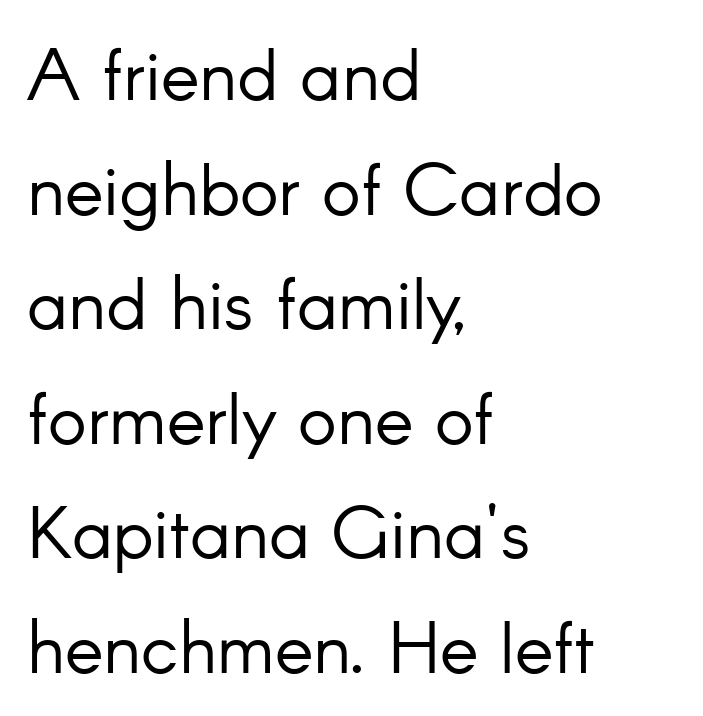
Ordinary non-slanted type is in use. The face used here is proportionally spaced, like ordinary book or web type. I'd call this a sans setting — the letters go barefoot. A typesetter would call this leading conventional body-copy spacing.
